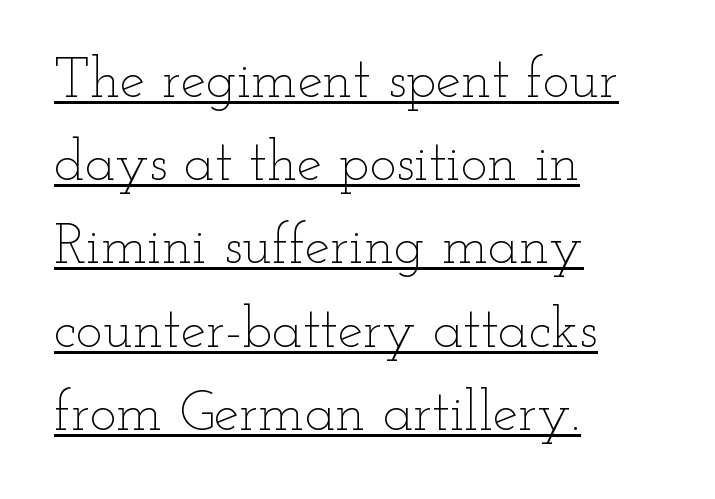
Q: Is the text bold? A: No.
Q: Is the text italic (slanted)? A: No, it is upright.
Q: Is the text underlined? A: Yes.
Q: How is the paragraph aligned? A: Left-aligned.
Q: Is the spacing between letters normal or unusually wide? A: Normal.
Q: Is the spacing between lines tight, normal or loose? A: Normal.
Q: Width (condensed, normal, or wide)? A: Wide.
Q: Stroke contrast? A: Low.
Q: x-height? A: Small.
Q: Monospaced? A: No.
